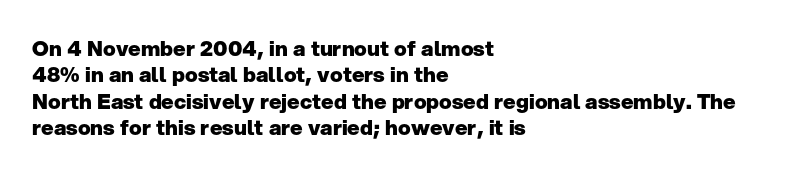
The image shows 21 px bold type, upright; set left-aligned, normal line spacing (1.26x), normal letter spacing, not underlined.
